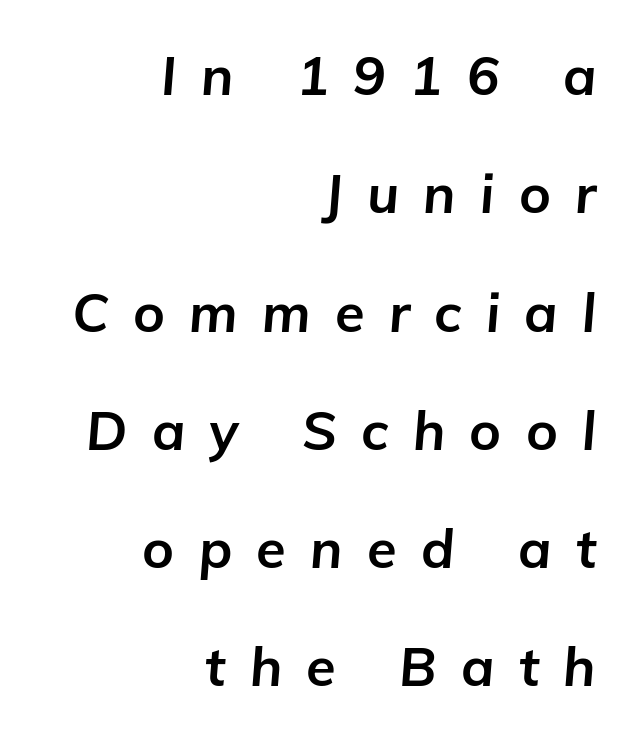
A dark, heavy texture on the line: the type is bold. The whole block is typeset with a tilt. Is the letter spacing exaggerated? Yes — the characters are pushed far apart. Line endings align vertically; line beginnings do not. The block of text is sparse from top to bottom, with ample space between rows. Here the designer chose a conventional face with non-uniform glyph widths.
